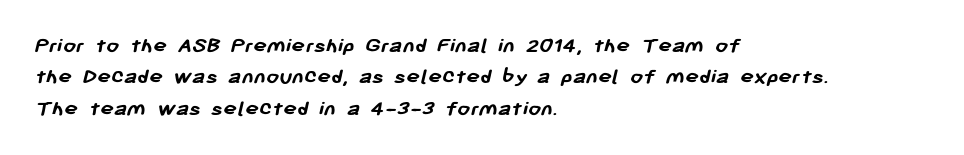
Q: Is the text bold? A: Yes.
Q: Is the text underlined? A: No.
Q: How is the paragraph aligned? A: Left-aligned.
Q: Is the spacing between letters normal or unusually wide? A: Normal.
Q: Is the spacing between lines tight, normal or loose? A: Normal.
